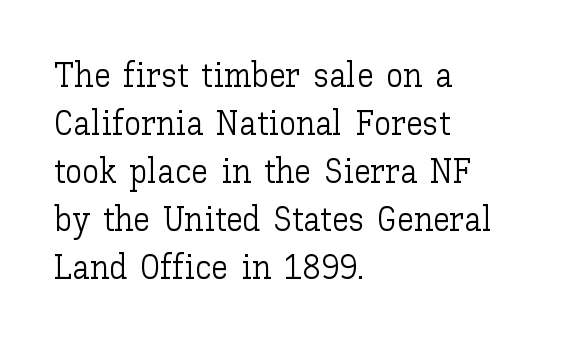
Q: Is the text bold? A: No.
Q: Is the text italic (slanted)? A: No, it is upright.
Q: Is the text underlined? A: No.
Q: How is the paragraph aligned? A: Left-aligned.
Q: Is the spacing between letters normal or unusually wide? A: Normal.
Q: Is the spacing between lines tight, normal or loose? A: Normal.
Q: Width (condensed, normal, or wide)? A: Normal.
Q: Stroke contrast? A: Low.
Q: x-height? A: Medium.
Q: Monospaced? A: No.
